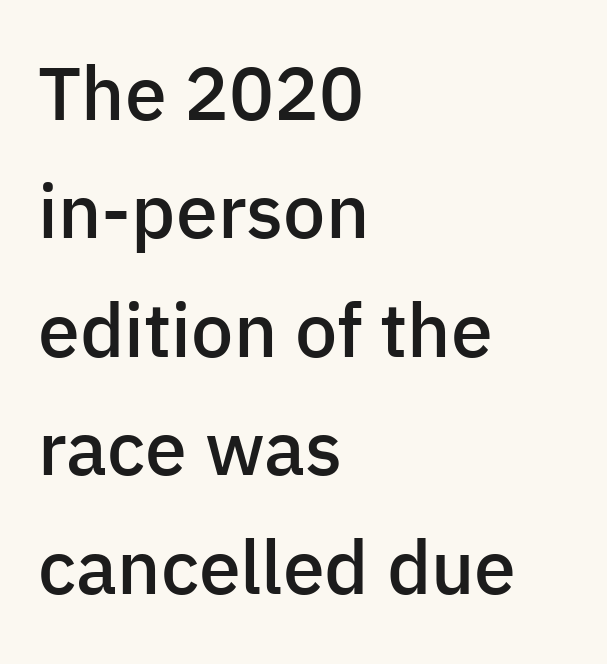
{"serif": "no", "italic": "no", "bold": "semi", "weight": "semibold", "width": "normal", "stroke_contrast": "low", "x_height": "medium", "monospaced": "no", "underline": "no", "align": "left", "line_spacing": "normal", "line_spacing_ratio": 1.58, "letter_spacing": "normal", "letter_spacing_em": 0.0, "glyph_px": 75}
